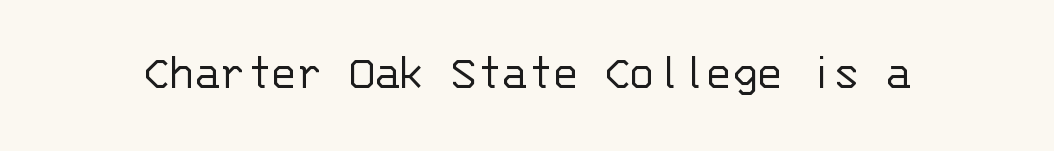
{"serif": "no", "italic": "no", "bold": "no", "weight": "light", "width": "normal", "stroke_contrast": "low", "x_height": "large", "monospaced": "yes", "underline": "no", "letter_spacing": "normal", "letter_spacing_em": 0.0, "glyph_px": 52}
